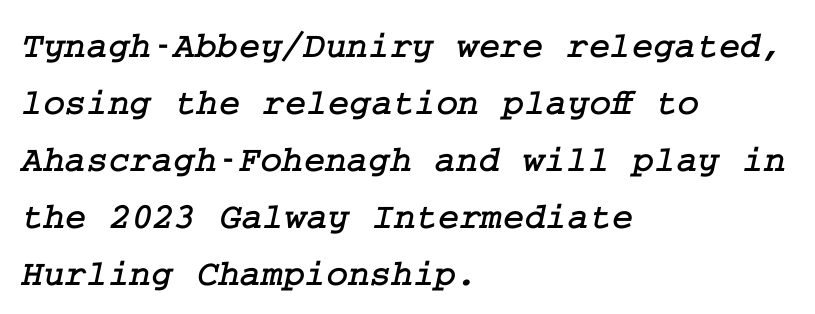
Bare-footed words on every line. Rows of type keep a routine distance in the vertical direction. The type is set solid horizontally, with unmodified tracking. The paragraph has a hard left edge and a soft right edge. This is serif lettering, the kind often seen in printed books.
